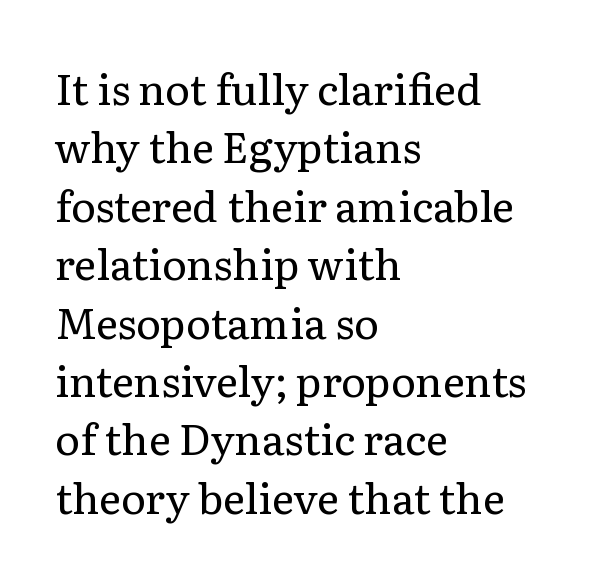
{"serif": "yes", "italic": "no", "bold": "no", "weight": "regular", "width": "normal", "stroke_contrast": "low", "x_height": "medium", "monospaced": "no", "underline": "no", "align": "left", "line_spacing": "normal", "line_spacing_ratio": 1.39, "letter_spacing": "normal", "letter_spacing_em": 0.0, "glyph_px": 42}
